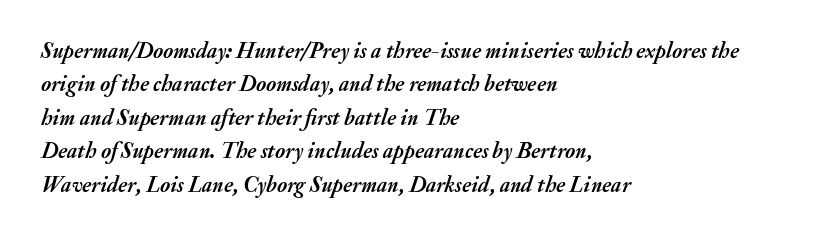
The rendering anchors every line to the left-hand side. Standard letterfit; no display-style spreading of the glyphs. The lines sit at an ordinary, default distance from one another. Each glyph is drawn with heavy, bold strokes. The string is rendered with underlining switched off.
